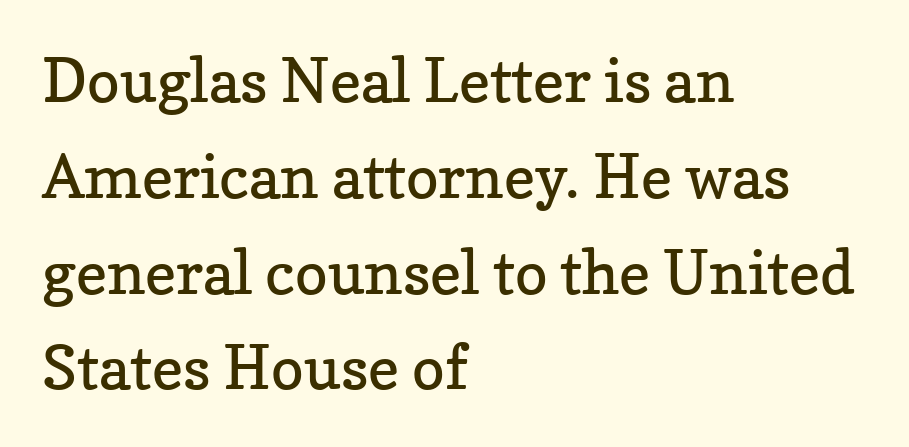
{"serif": "yes", "italic": "no", "bold": "no", "weight": "regular", "width": "normal", "stroke_contrast": "low", "x_height": "medium", "monospaced": "no", "underline": "no", "align": "left", "line_spacing": "normal", "line_spacing_ratio": 1.57, "letter_spacing": "normal", "letter_spacing_em": 0.0, "glyph_px": 61}
